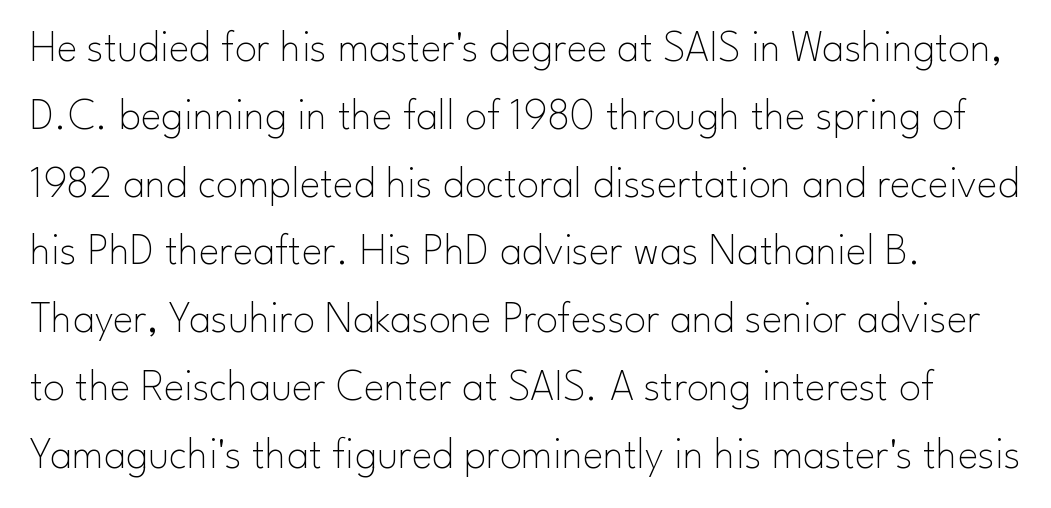
Q: Is the text bold? A: No.
Q: Is the text italic (slanted)? A: No, it is upright.
Q: Is the typeface a serif or a sans-serif typeface? A: Sans-serif.
Q: Is the text underlined? A: No.
Q: How is the paragraph aligned? A: Left-aligned.
Q: Is the spacing between letters normal or unusually wide? A: Normal.
Q: Is the spacing between lines tight, normal or loose? A: Normal.
Q: Width (condensed, normal, or wide)? A: Normal.
Q: Stroke contrast? A: Low.
Q: x-height? A: Small.
Q: Monospaced? A: No.
